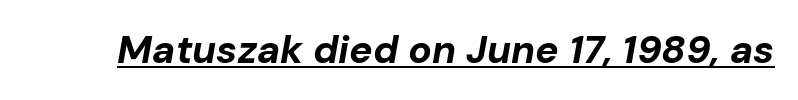
{"italic": "yes", "lean": "right", "slant_degrees": 10, "bold": "yes", "weight": "bold", "width": "normal", "stroke_contrast": "low", "x_height": "medium", "monospaced": "no", "underline": "yes", "letter_spacing": "normal", "letter_spacing_em": 0.0, "glyph_px": 39}
